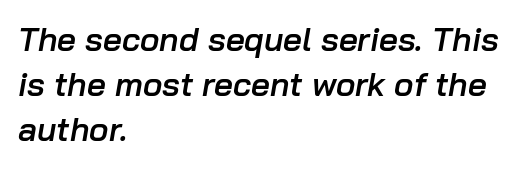
{"italic": "yes", "lean": "right", "slant_degrees": 10, "bold": "semi", "weight": "semibold", "width": "normal", "stroke_contrast": "low", "x_height": "medium", "monospaced": "no", "underline": "no", "align": "left", "line_spacing": "normal", "line_spacing_ratio": 1.37, "letter_spacing": "normal", "letter_spacing_em": 0.0, "glyph_px": 33}
